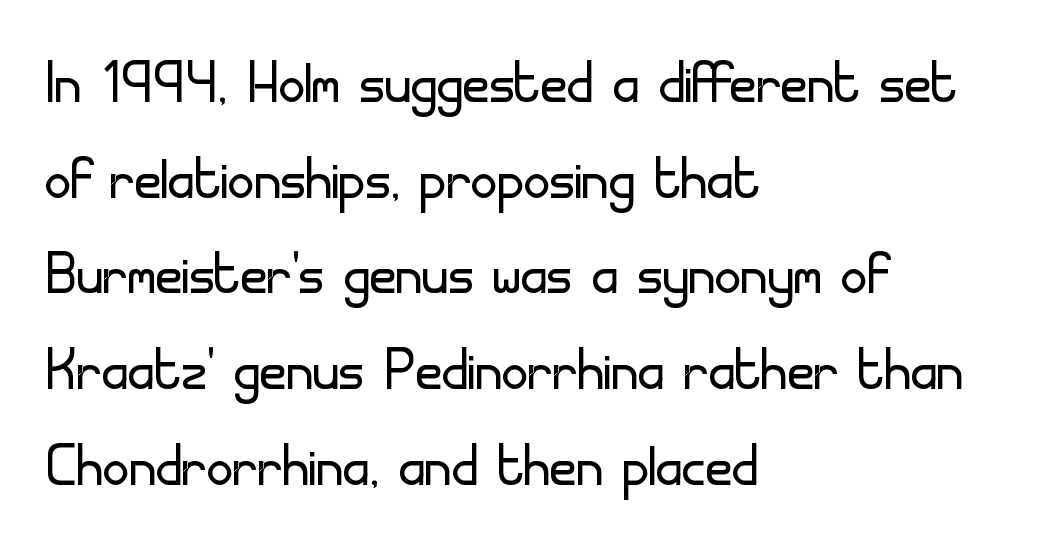
The image shows 73 px light sans-serif type, upright; set left-aligned, normal line spacing (1.31x), normal letter spacing, not underlined; low stroke contrast and a small x-height.
